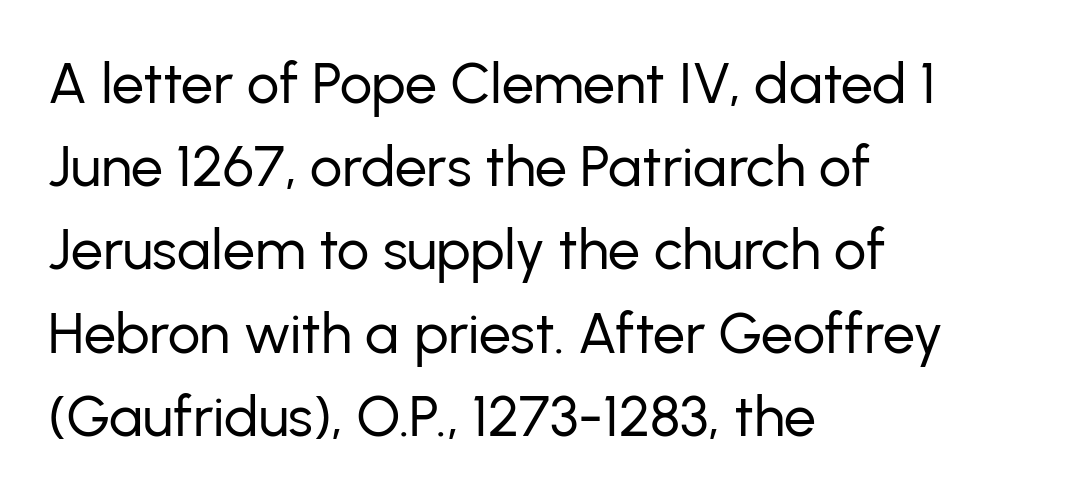
{"serif": "no", "italic": "no", "bold": "no", "weight": "regular", "width": "normal", "stroke_contrast": "low", "x_height": "medium", "monospaced": "no", "underline": "no", "align": "left", "line_spacing": "normal", "line_spacing_ratio": 1.46, "letter_spacing": "normal", "letter_spacing_em": 0.0, "glyph_px": 57}
